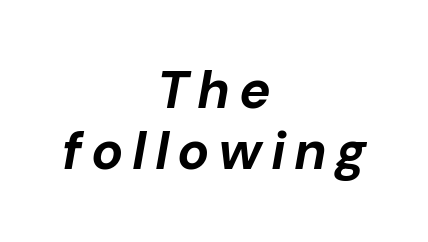
Q: Is the text bold? A: Yes.
Q: Is the text italic (slanted)? A: Yes, it leans right by about 10 degrees.
Q: Is the text underlined? A: No.
Q: How is the paragraph aligned? A: Centered.
Q: Width (condensed, normal, or wide)? A: Normal.
Q: Stroke contrast? A: Low.
Q: x-height? A: Medium.
Q: Monospaced? A: No.
